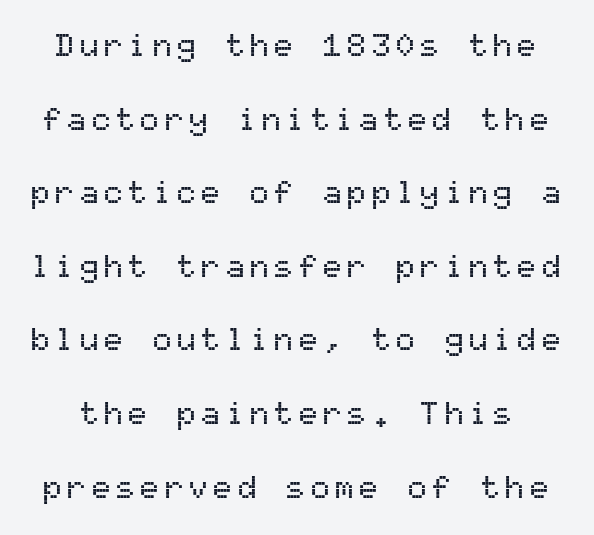
Q: Is the text italic (slanted)? A: No, it is upright.
Q: Is the typeface a serif or a sans-serif typeface? A: Sans-serif.
Q: Is the text underlined? A: No.
Q: Is the spacing between lines tight, normal or loose? A: Loose.
Q: Width (condensed, normal, or wide)? A: Normal.
Q: Stroke contrast? A: Medium.
Q: x-height? A: Medium.
Q: Monospaced? A: Yes.
